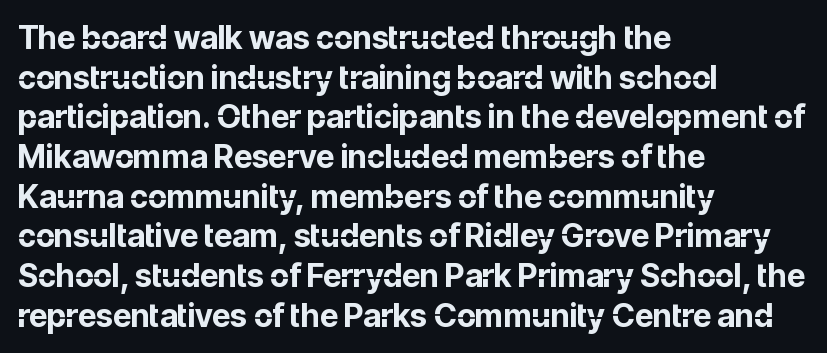
Q: Is the text bold? A: Yes.
Q: Is the text italic (slanted)? A: No, it is upright.
Q: Is the typeface a serif or a sans-serif typeface? A: Sans-serif.
Q: Is the text underlined? A: No.
Q: How is the paragraph aligned? A: Left-aligned.
Q: Is the spacing between letters normal or unusually wide? A: Normal.
Q: Width (condensed, normal, or wide)? A: Normal.
Q: Stroke contrast? A: Low.
Q: x-height? A: Medium.
Q: Monospaced? A: No.
